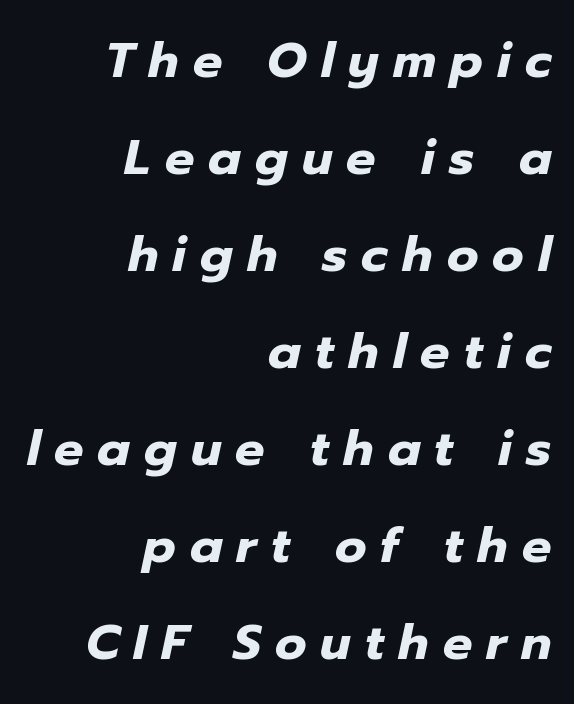
The image shows 49 px heavy type, italic (leaning right); set right-aligned, loose line spacing (1.98x), unusually wide letter spacing (+0.29 em), not underlined; low stroke contrast and a medium x-height.
